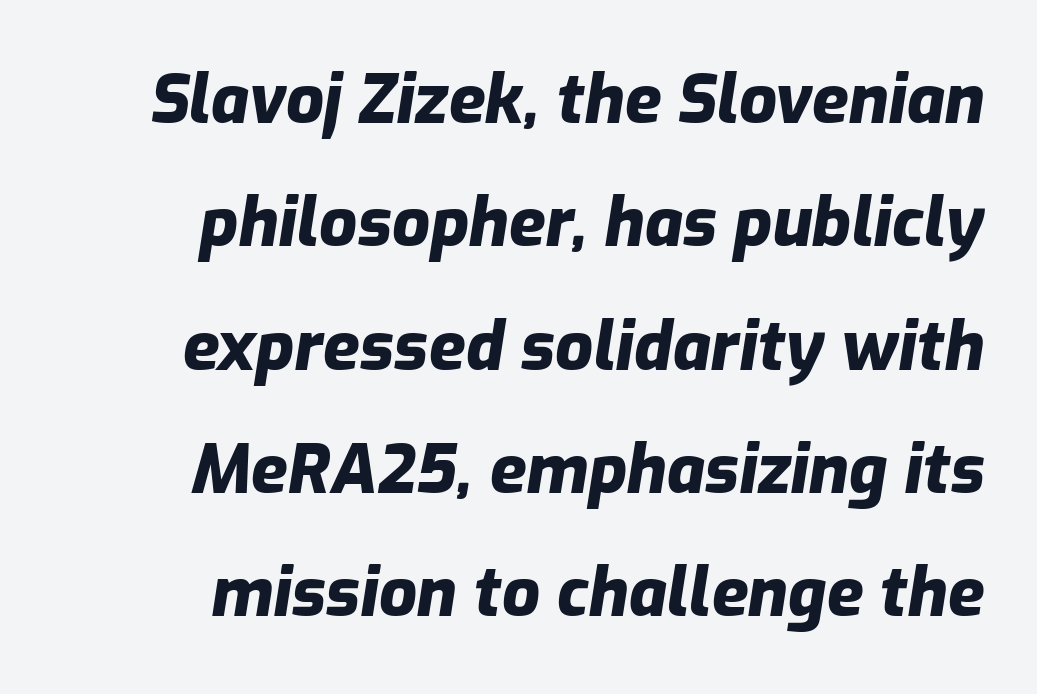
The image shows 67 px heavy type, italic (leaning right); set right-aligned, line spacing 1.84x, normal letter spacing, not underlined; low stroke contrast and a medium x-height.
